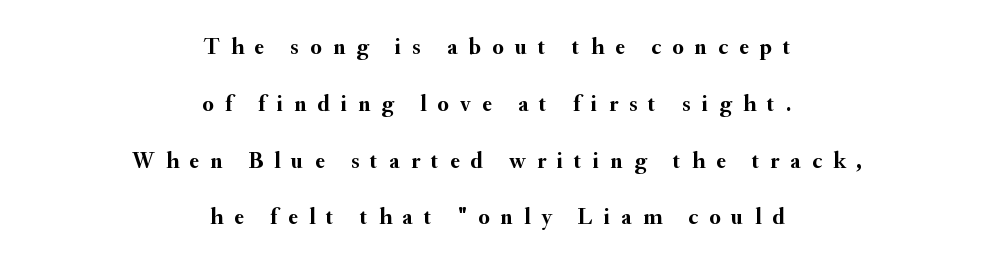
Q: Is the text bold? A: Yes.
Q: Is the text italic (slanted)? A: No, it is upright.
Q: Is the text underlined? A: No.
Q: How is the paragraph aligned? A: Centered.
Q: Is the spacing between letters normal or unusually wide? A: Unusually wide.
Q: Is the spacing between lines tight, normal or loose? A: Loose.
